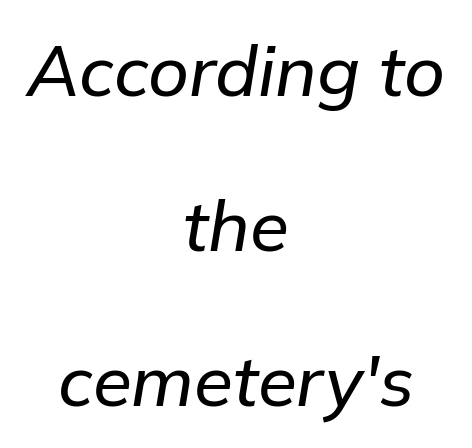
The image shows 71 px text type, italic (leaning right); set centered, loose line spacing (2.18x), normal letter spacing, not underlined; low stroke contrast and a medium x-height.
